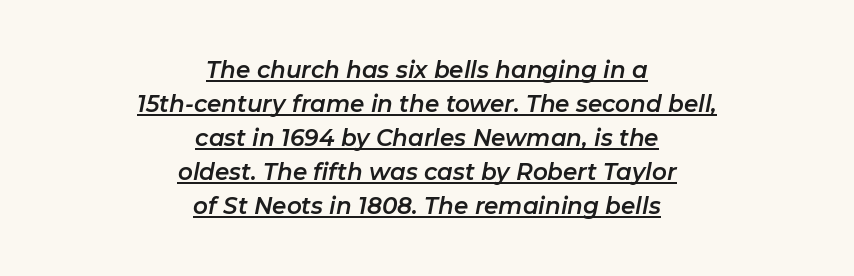
Q: Is the text italic (slanted)? A: Yes, it leans right by about 11 degrees.
Q: Is the text underlined? A: Yes.
Q: How is the paragraph aligned? A: Centered.
Q: Is the spacing between letters normal or unusually wide? A: Normal.
Q: Is the spacing between lines tight, normal or loose? A: Normal.
